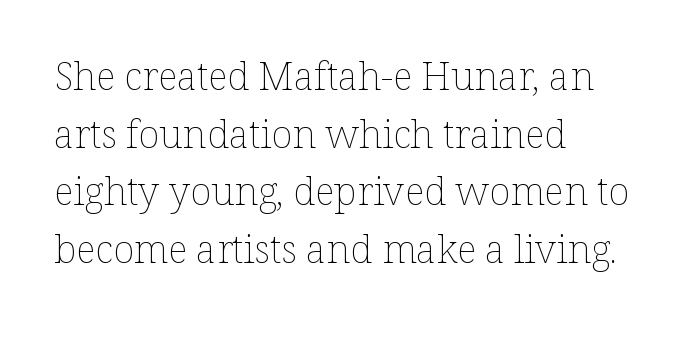
The image shows 39 px thin type, upright; set left-aligned, normal line spacing (1.48x), normal letter spacing, not underlined; low stroke contrast and a medium x-height.
